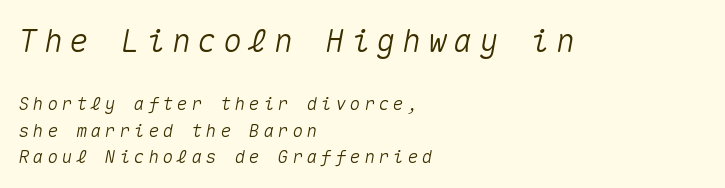
Q: Is the text italic (slanted)? A: Yes, it leans right by about 10 degrees.
Q: Is the text underlined? A: No.
Q: How is the paragraph aligned? A: Left-aligned.
Q: Is the spacing between letters normal or unusually wide? A: Unusually wide.
Q: Is the spacing between lines tight, normal or loose? A: Normal.
Q: Which block of text is set in a larger size, the first (top) or the second (bottom)? A: The first (top) one.
Q: Width (condensed, normal, or wide)? A: Normal.
Q: Stroke contrast? A: Medium.
Q: x-height? A: Medium.
Q: Monospaced? A: Yes.
